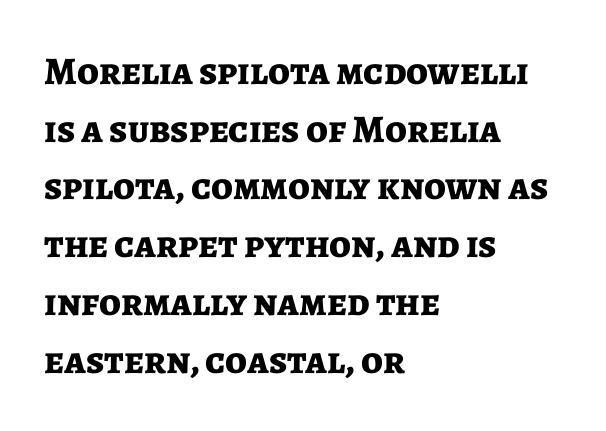
The image shows 39 px bold sans-serif type, upright; set left-aligned, normal line spacing (1.48x), normal letter spacing, not underlined; low stroke contrast and a medium x-height.
